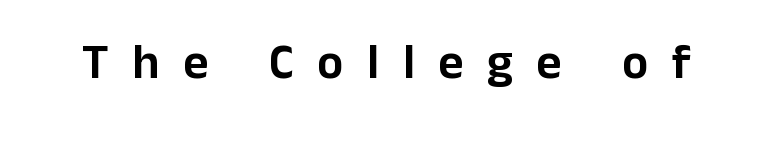
The image shows 49 px sans-serif type, upright; set unusually wide letter spacing (+0.48 em), not underlined; low stroke contrast and a medium x-height.
